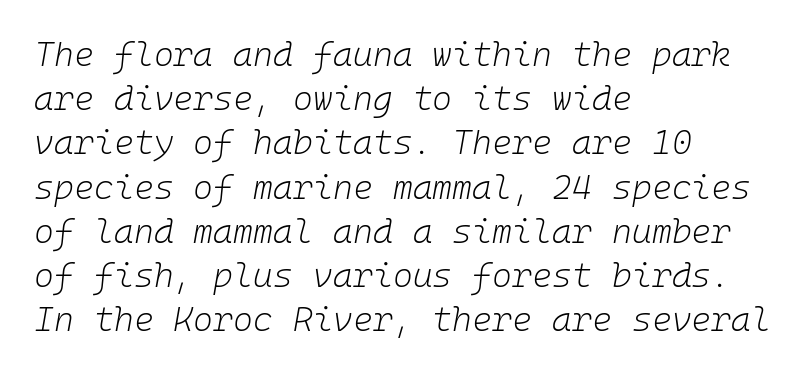
The image shows 34 px light type, italic (leaning right), monospaced; set left-aligned, normal line spacing (1.3x), normal letter spacing, not underlined; low stroke contrast and a medium x-height.
